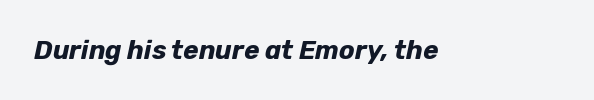
The image shows 26 px bold type, italic (leaning right); set normal letter spacing, not underlined.
